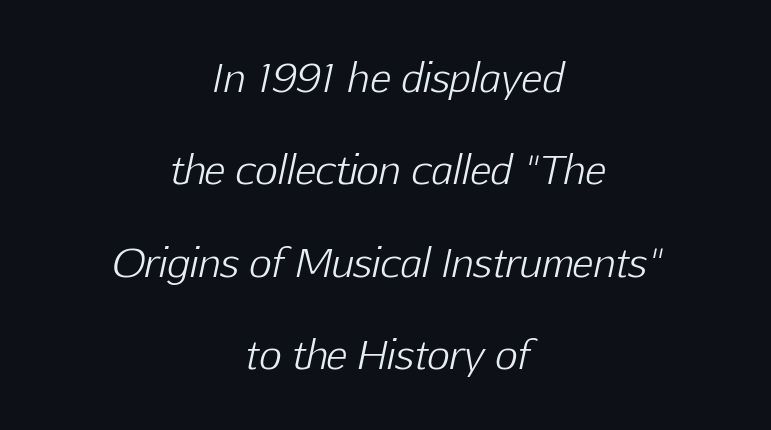
The image shows 39 px light type, italic (leaning right); set centered, loose line spacing (2.37x), normal letter spacing, not underlined; low stroke contrast and a medium x-height.
